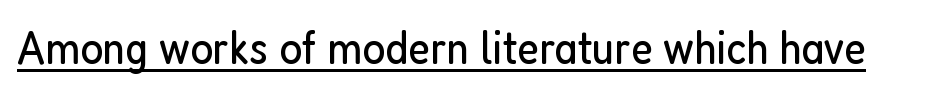
Q: Is the text bold? A: No.
Q: Is the text italic (slanted)? A: No, it is upright.
Q: Is the typeface a serif or a sans-serif typeface? A: Sans-serif.
Q: Is the text underlined? A: Yes.
Q: Is the spacing between letters normal or unusually wide? A: Normal.
Q: Width (condensed, normal, or wide)? A: Condensed.
Q: Stroke contrast? A: Low.
Q: x-height? A: Medium.
Q: Monospaced? A: No.
